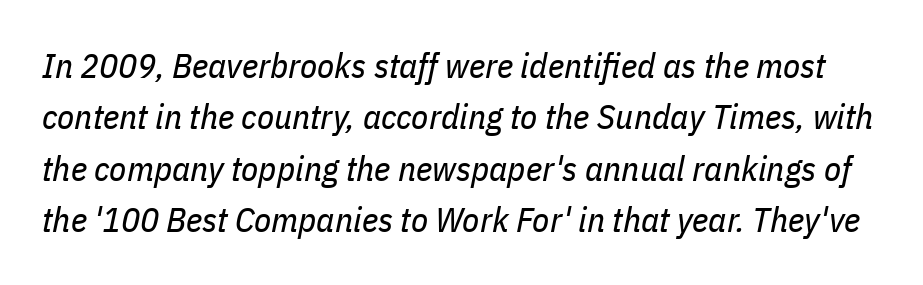
{"italic": "yes", "lean": "right", "slant_degrees": 11, "bold": "no", "weight": "regular", "width": "condensed", "stroke_contrast": "low", "x_height": "medium", "monospaced": "no", "underline": "no", "line_spacing": "normal", "line_spacing_ratio": 1.47, "letter_spacing": "normal", "letter_spacing_em": 0.0, "glyph_px": 35}
